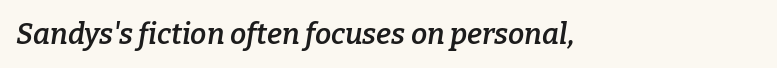
Nothing unusual about the tracking: characters are spaced as the font intends. Weight check: semibold — heavier than regular, not quite bold. Notice how the stems are inclined rather than vertical — that's the hallmark of italics. Note: serifs present on the glyphs. Each row of text sits above clean, open space.
